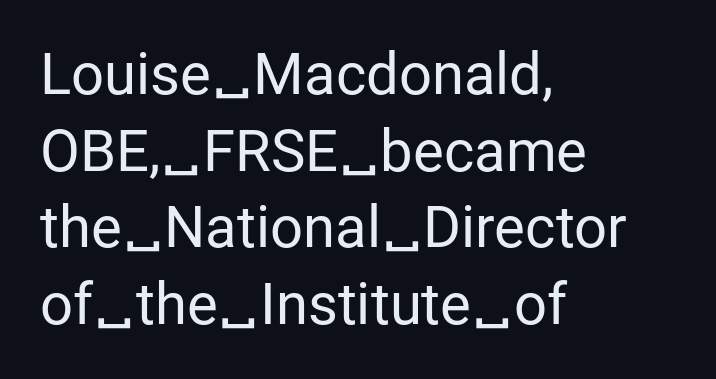
{"serif": "no", "italic": "no", "bold": "no", "weight": "regular", "width": "normal", "stroke_contrast": "low", "x_height": "medium", "monospaced": "no", "underline": "no", "align": "left", "line_spacing": "normal", "line_spacing_ratio": 1.32, "letter_spacing": "normal", "letter_spacing_em": 0.0, "glyph_px": 58}
